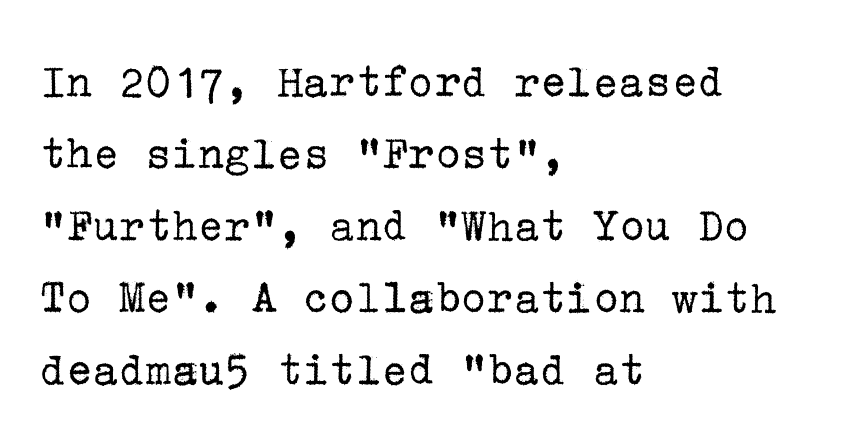
Students, note that the glyphs here touch the page at normal intervals. The lines sit at an ordinary, default distance from one another. A quiet, ordinary-to-light weight characterises the typeface. Is there any slant? The stems are plumb. The rendering anchors every line to the left-hand side. Plain, unruled lines of type.
